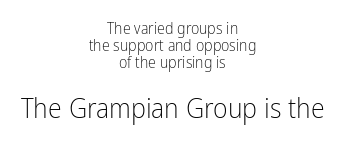
{"serif": "no", "italic": "no", "bold": "no", "weight": "light", "width": "condensed", "stroke_contrast": "low", "x_height": "medium", "monospaced": "no", "underline": "no", "align": "center", "line_spacing": "tight", "line_spacing_ratio": 1.05, "letter_spacing": "normal", "letter_spacing_em": 0.0, "larger_block": "second", "size_ratio": 1.75, "glyph_px": 28}
